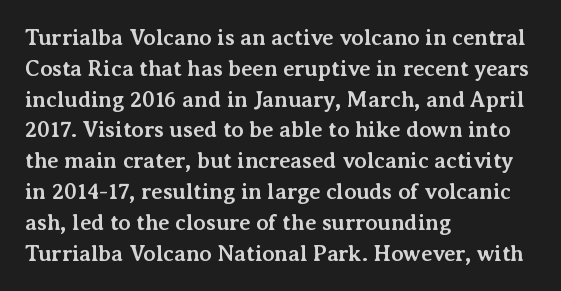
Q: Is the text bold? A: Yes.
Q: Is the text italic (slanted)? A: No, it is upright.
Q: Is the text underlined? A: No.
Q: How is the paragraph aligned? A: Left-aligned.
Q: Is the spacing between letters normal or unusually wide? A: Normal.
Q: Is the spacing between lines tight, normal or loose? A: Normal.
